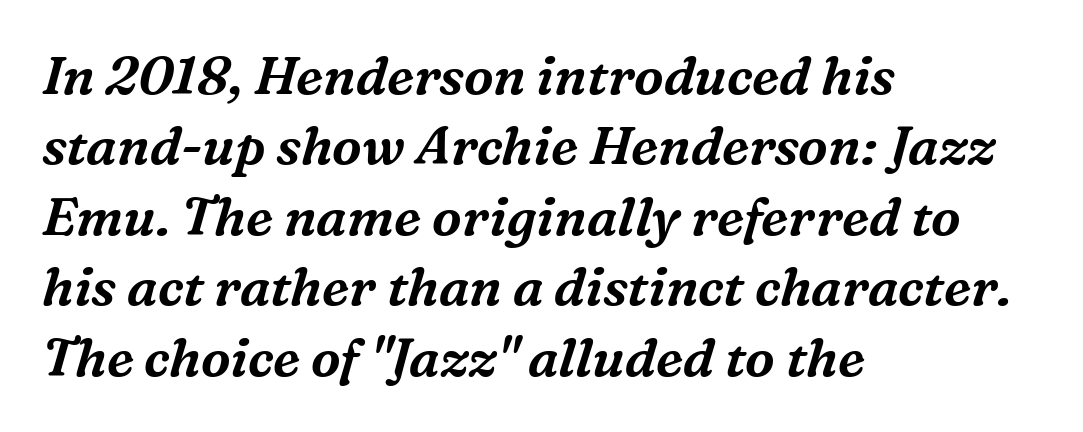
Q: Is the text italic (slanted)? A: Yes, it leans right by about 16 degrees.
Q: Is the typeface a serif or a sans-serif typeface? A: Serif.
Q: Is the text underlined? A: No.
Q: How is the paragraph aligned? A: Left-aligned.
Q: Is the spacing between letters normal or unusually wide? A: Normal.
Q: Is the spacing between lines tight, normal or loose? A: Normal.
Q: Width (condensed, normal, or wide)? A: Normal.
Q: Stroke contrast? A: Medium.
Q: x-height? A: Medium.
Q: Monospaced? A: No.
